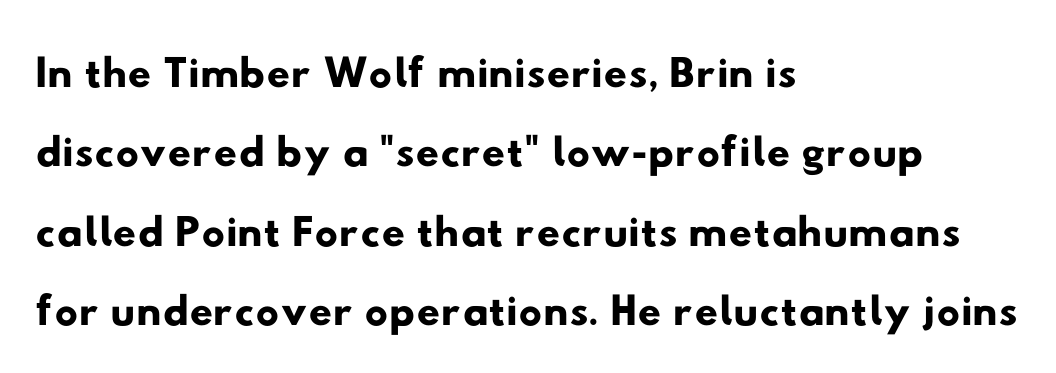
These lines stack with their left ends in a neat column. Caption: standard tracking, unaltered. A typesetter would call this proportional, since set widths differ per character. The words here are not underlined.
